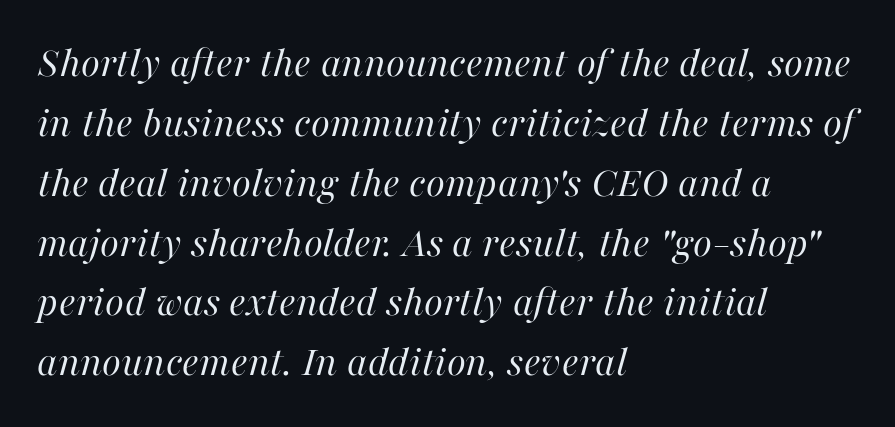
{"italic": "yes", "lean": "right", "slant_degrees": 16, "bold": "no", "weight": "regular", "width": "normal", "stroke_contrast": "high", "x_height": "medium", "monospaced": "no", "underline": "no", "align": "left", "line_spacing": "normal", "line_spacing_ratio": 1.36, "letter_spacing": "normal", "letter_spacing_em": 0.0, "glyph_px": 44}
